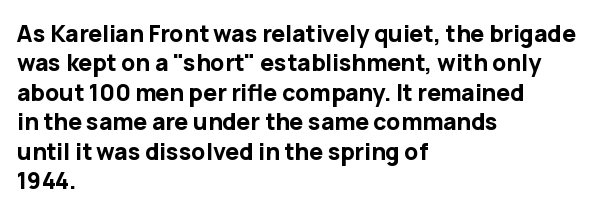
The image shows 23 px bold type, upright; set left-aligned, normal line spacing (1.28x), normal letter spacing, not underlined.
